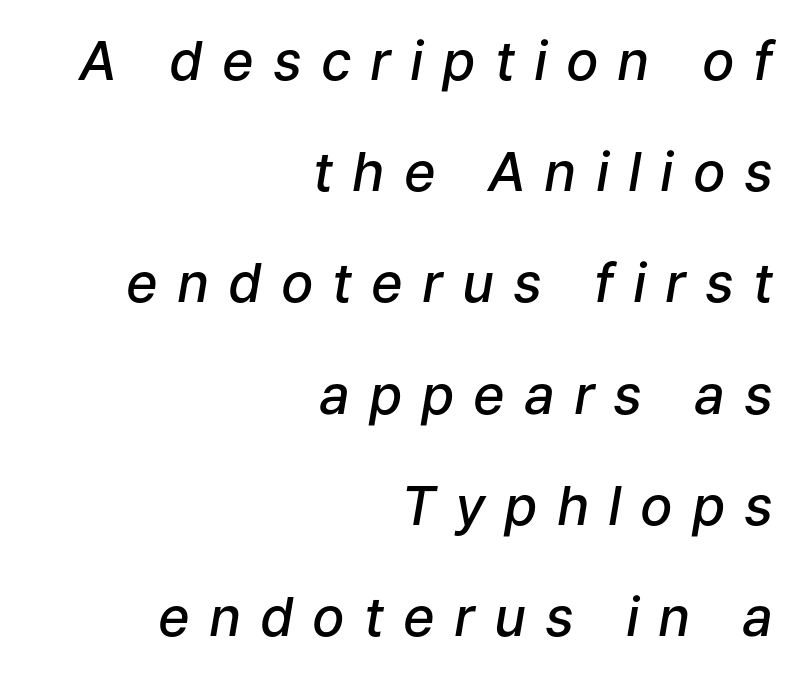
Q: Is the text bold? A: Semi-bold.
Q: Is the text italic (slanted)? A: Yes, it leans right by about 9 degrees.
Q: Is the text underlined? A: No.
Q: How is the paragraph aligned? A: Right-aligned.
Q: Is the spacing between letters normal or unusually wide? A: Unusually wide.
Q: Is the spacing between lines tight, normal or loose? A: Loose.
Q: Width (condensed, normal, or wide)? A: Normal.
Q: Stroke contrast? A: Low.
Q: x-height? A: Medium.
Q: Monospaced? A: No.
